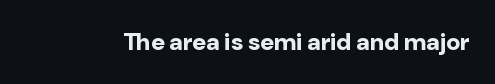
{"italic": "no", "bold": "yes", "underline": "no", "letter_spacing": "normal", "letter_spacing_em": 0.0, "glyph_px": 24}
